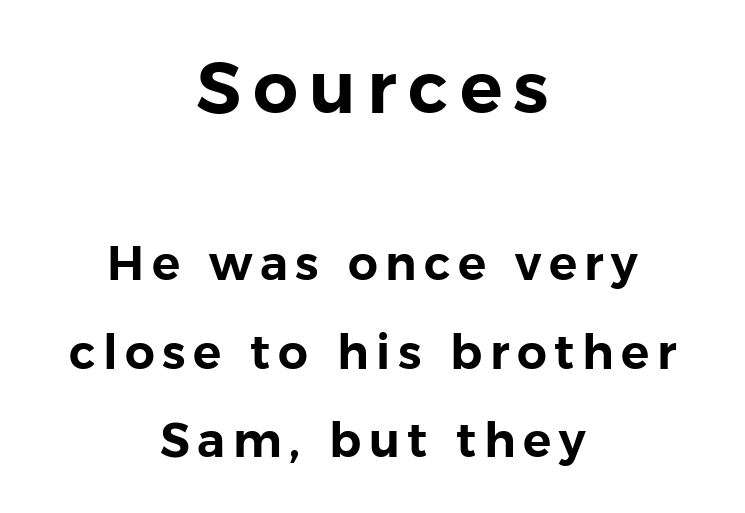
Q: Is the text italic (slanted)? A: No, it is upright.
Q: Is the typeface a serif or a sans-serif typeface? A: Sans-serif.
Q: Is the text underlined? A: No.
Q: How is the paragraph aligned? A: Centered.
Q: Which block of text is set in a larger size, the first (top) or the second (bottom)? A: The first (top) one.
Q: Width (condensed, normal, or wide)? A: Normal.
Q: Stroke contrast? A: Low.
Q: x-height? A: Medium.
Q: Monospaced? A: No.
